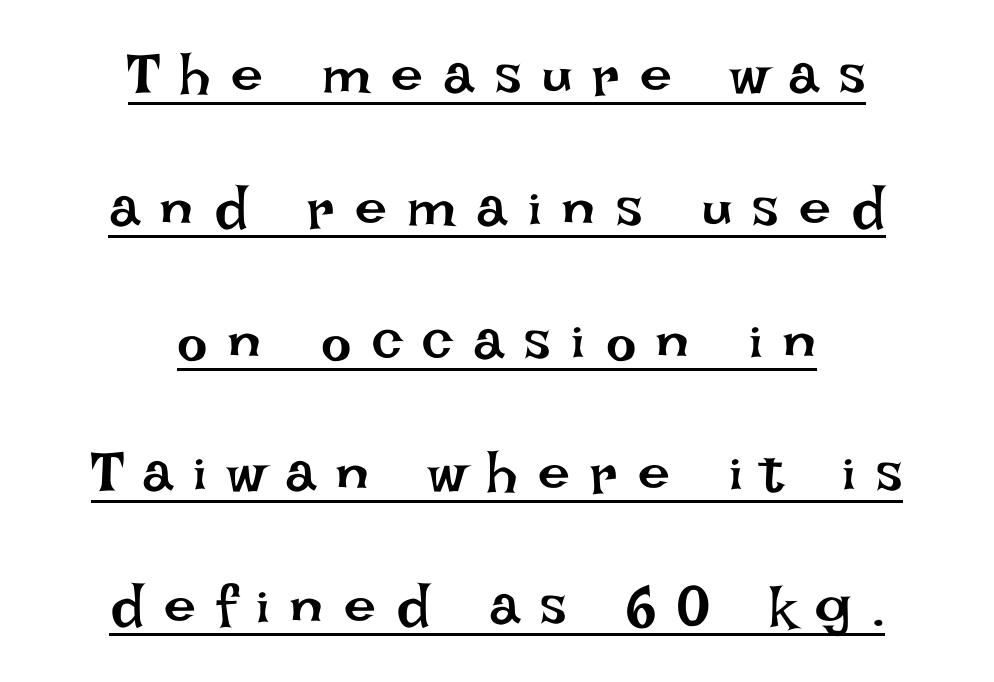
Q: Is the text bold? A: No.
Q: Is the text italic (slanted)? A: No, it is upright.
Q: Is the text underlined? A: Yes.
Q: How is the paragraph aligned? A: Centered.
Q: Is the spacing between letters normal or unusually wide? A: Unusually wide.
Q: Is the spacing between lines tight, normal or loose? A: Loose.
Q: Width (condensed, normal, or wide)? A: Normal.
Q: Stroke contrast? A: Low.
Q: x-height? A: Large.
Q: Monospaced? A: No.
